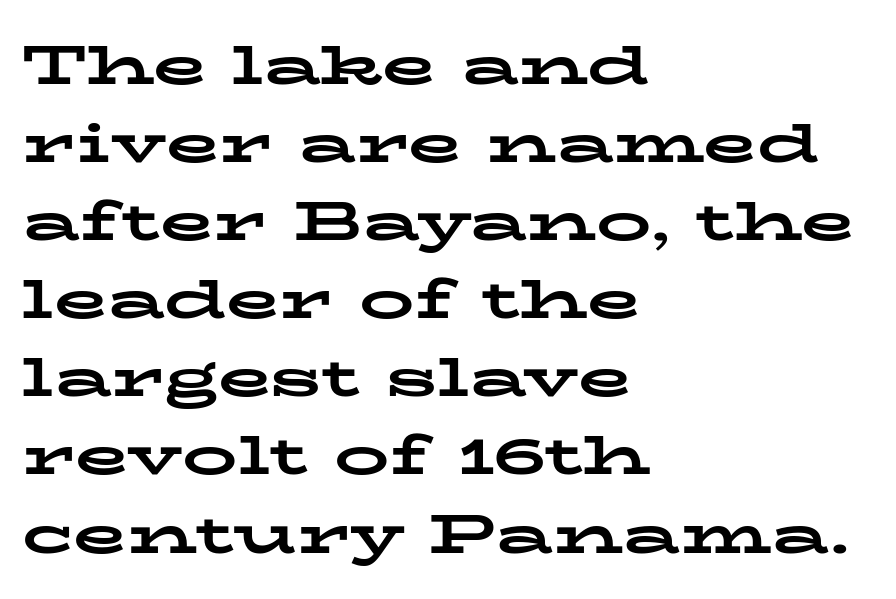
The image shows 55 px bold, wide serif type, upright; set left-aligned, normal line spacing (1.42x), normal letter spacing, not underlined; low stroke contrast and a medium x-height.
